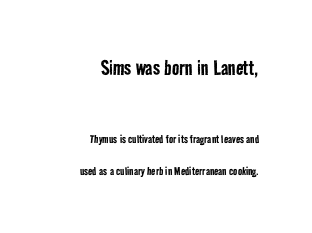
Widely set lines give the paragraph a tall, airy silhouette. The letters in the upper block stand taller than those in the block below. Stem width sits at or under what a default text font uses. The strip under each line holds only bare page. Is the letter spacing exaggerated? No — it looks like the ordinary default.
